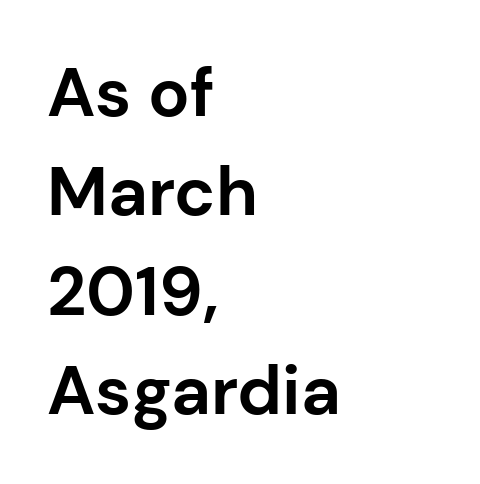
Stroke terminals: plain, sans-serif. The passage shown is typed in a proportional face where columns would drift. The glyphs are unaccompanied by any horizontal stroke below them. This block has exactly the height ordinary leading produces. Posture: straight, roman, zero tilt.
